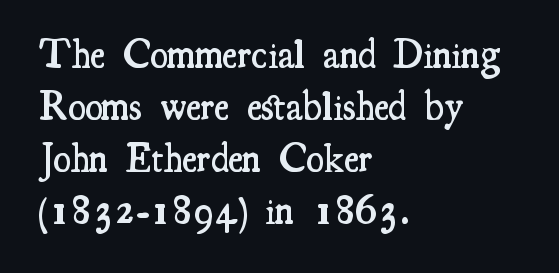
Q: Is the text bold? A: Semi-bold.
Q: Is the text italic (slanted)? A: No, it is upright.
Q: Is the typeface a serif or a sans-serif typeface? A: Serif.
Q: Is the text underlined? A: No.
Q: How is the paragraph aligned? A: Left-aligned.
Q: Is the spacing between letters normal or unusually wide? A: Normal.
Q: Is the spacing between lines tight, normal or loose? A: Normal.
Q: Width (condensed, normal, or wide)? A: Condensed.
Q: Stroke contrast? A: Medium.
Q: x-height? A: Small.
Q: Monospaced? A: No.
